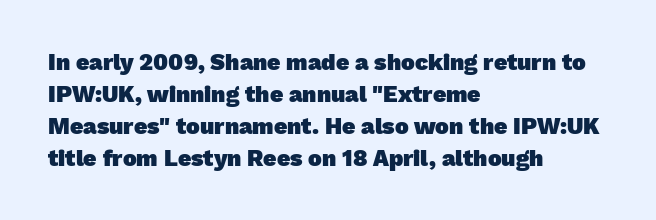
Notice how thick the strokes are: this is what a full bold looks like. One glance says typical: line gaps are just what's usual. Here the glyphs are tracked normally, forming tight word shapes. Glance below the letters and you will spot only blank space. These lines are set flush left with a ragged right edge.
